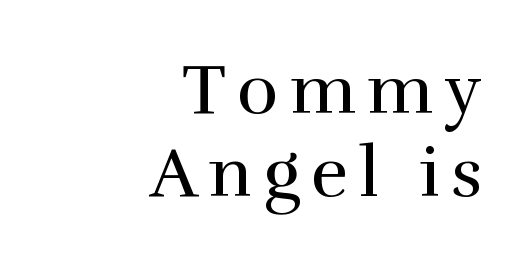
Line ends are locked; line starts wander. The space directly below the letters is spotless. Spacing verdict: proportional, widths tailored to each character. Every character sits straight up, as roman type does. The text was rendered using a seriffed face with decorative stroke endings. A quiet, ordinary-to-light weight characterises the typeface.
